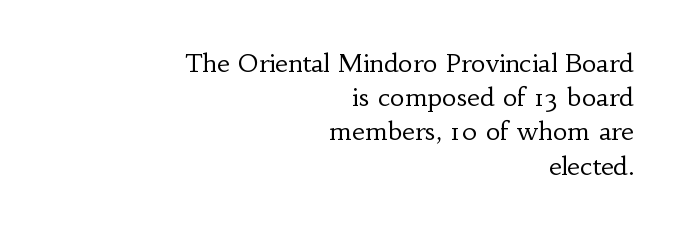
Casual observation: everything's shoved over to the right. This sample uses an upright cut, with every glyph sitting square on the baseline. Summary of weight: not heavy and not bold. Is the letter spacing exaggerated? No — it looks like the ordinary default. Line spacing here is normal.
